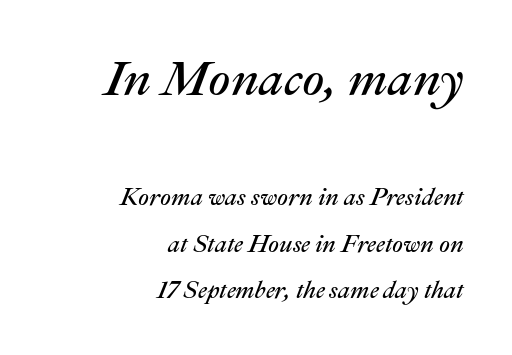
Note the varied advance widths — an 'i' is clearly narrower than an 'm'. Characters follow at the spacing the type designer built in. Typeset ragged left — the right edge is the straight one. The block of text is sparse from top to bottom, with ample space between rows. Of the two passages, the one on top uses the larger point size.
